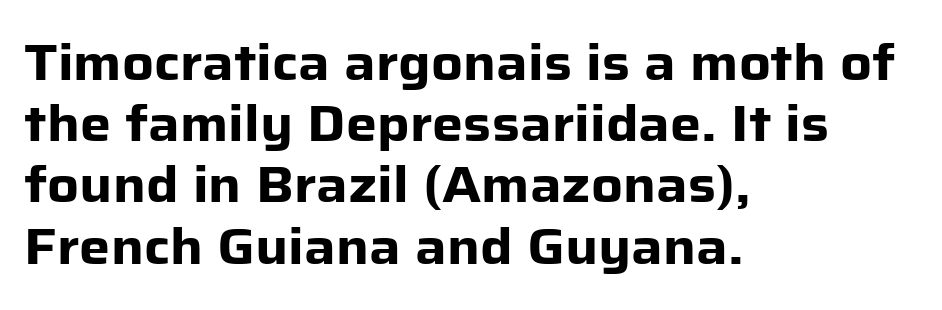
{"serif": "no", "italic": "no", "bold": "yes", "weight": "heavy", "width": "normal", "stroke_contrast": "low", "x_height": "medium", "monospaced": "no", "underline": "no", "align": "left", "line_spacing": "normal", "line_spacing_ratio": 1.25, "letter_spacing": "normal", "letter_spacing_em": 0.0, "glyph_px": 49}
